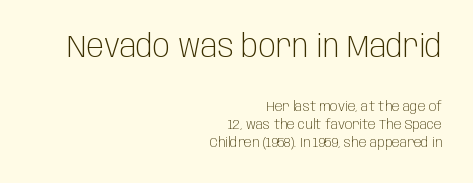
Is this a sans? Yes — the strokes have no serifs. Is the type heavy? It reads as light-to-regular instead. The tracking reads as untouched default to a designer's eye. Quick note: not italic, upright. These lines are rendered in a variable-pitch font. The words here are not underlined.
